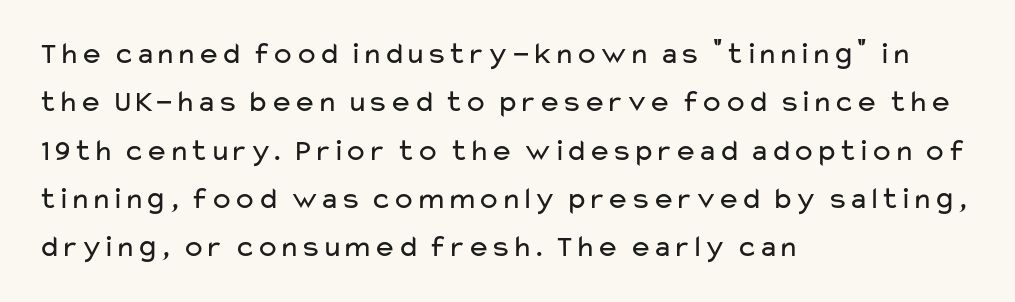
Q: Is the text bold? A: No.
Q: Is the text italic (slanted)? A: No, it is upright.
Q: Is the typeface a serif or a sans-serif typeface? A: Sans-serif.
Q: Is the text underlined? A: No.
Q: How is the paragraph aligned? A: Left-aligned.
Q: Is the spacing between letters normal or unusually wide? A: Normal.
Q: Is the spacing between lines tight, normal or loose? A: Normal.
Q: Width (condensed, normal, or wide)? A: Wide.
Q: Stroke contrast? A: Low.
Q: x-height? A: Medium.
Q: Monospaced? A: No.
